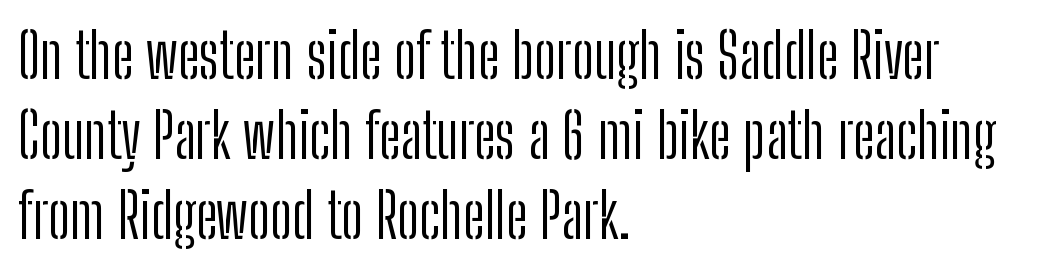
The image shows 62 px light, condensed sans-serif type, upright; set left-aligned, normal line spacing (1.29x), normal letter spacing, not underlined; low stroke contrast and a medium x-height.
